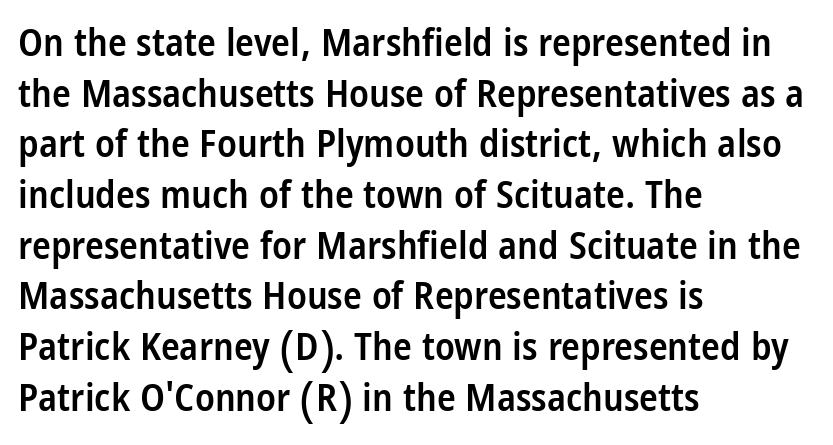
In terms of letterspacing, this is plain default setting. Type without underlining. Vertical strokes here are truly vertical. Each letter keeps its own natural width here, so spacing adapts to shape.
